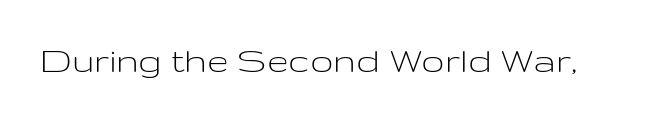
{"serif": "no", "italic": "no", "bold": "no", "weight": "light", "width": "wide", "stroke_contrast": "low", "x_height": "medium", "monospaced": "no", "underline": "no", "letter_spacing": "normal", "letter_spacing_em": 0.0, "glyph_px": 39}
